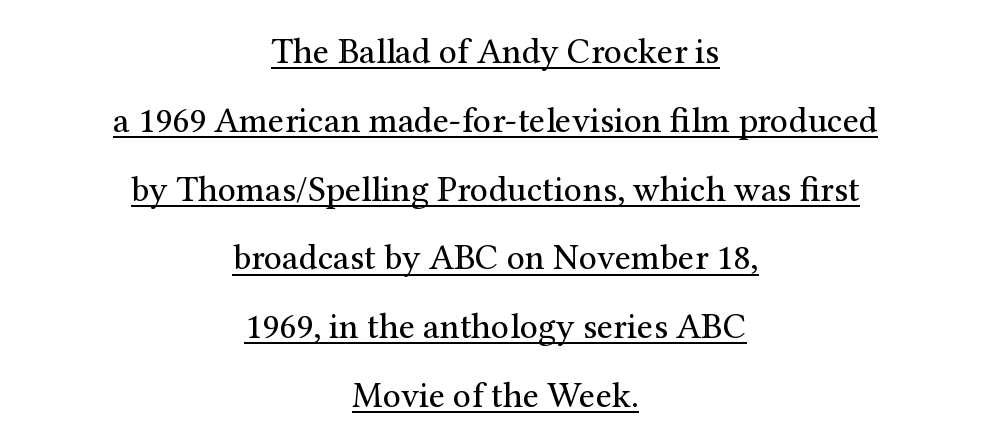
Q: Is the text bold? A: No.
Q: Is the text italic (slanted)? A: No, it is upright.
Q: Is the typeface a serif or a sans-serif typeface? A: Serif.
Q: Is the text underlined? A: Yes.
Q: How is the paragraph aligned? A: Centered.
Q: Is the spacing between letters normal or unusually wide? A: Normal.
Q: Is the spacing between lines tight, normal or loose? A: Loose.
Q: Width (condensed, normal, or wide)? A: Normal.
Q: Stroke contrast? A: Medium.
Q: x-height? A: Medium.
Q: Monospaced? A: No.
